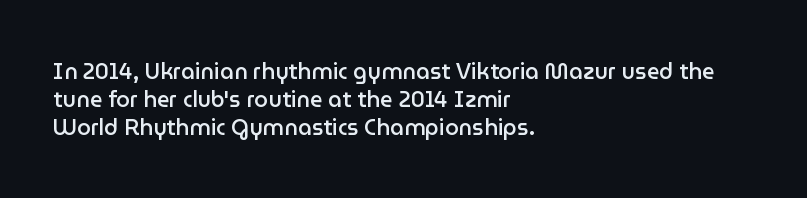
The image shows 22 px text type, upright; set left-aligned, normal line spacing (1.27x), normal letter spacing, not underlined.
